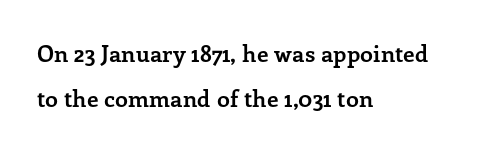
{"italic": "no", "bold": "yes", "underline": "no", "align": "left", "line_spacing": "loose", "line_spacing_ratio": 1.94, "letter_spacing": "normal", "letter_spacing_em": 0.0, "glyph_px": 23}
